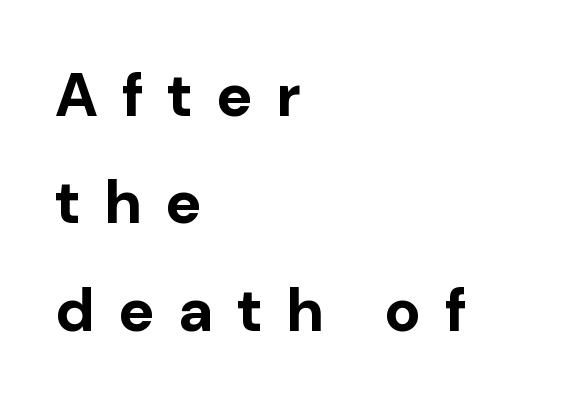
{"serif": "no", "italic": "no", "bold": "yes", "weight": "bold", "width": "normal", "stroke_contrast": "low", "x_height": "medium", "monospaced": "no", "underline": "no", "align": "left", "line_spacing_ratio": 1.76, "letter_spacing": "wide", "letter_spacing_em": 0.39, "glyph_px": 61}
